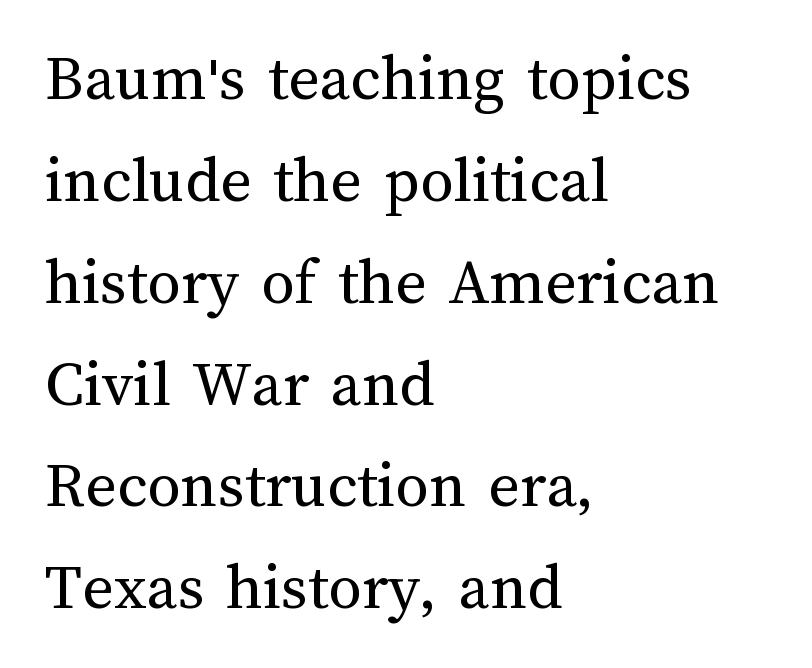
{"italic": "no", "bold": "no", "weight": "regular", "width": "normal", "stroke_contrast": "medium", "x_height": "medium", "monospaced": "no", "underline": "no", "align": "left", "line_spacing": "normal", "line_spacing_ratio": 1.52, "letter_spacing": "normal", "letter_spacing_em": 0.0, "glyph_px": 67}
